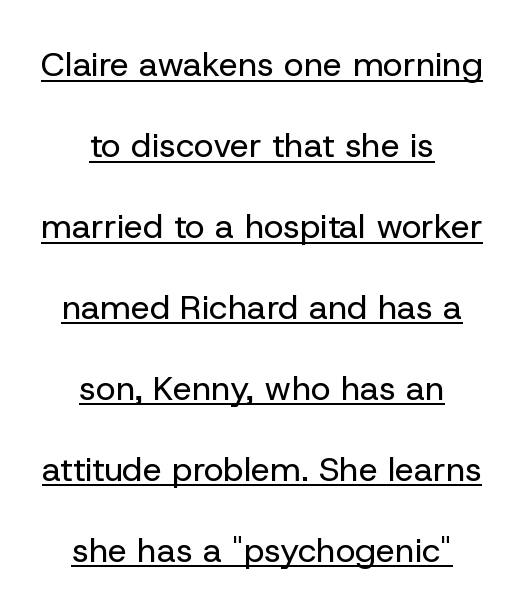
{"serif": "no", "italic": "no", "bold": "no", "weight": "regular", "width": "normal", "stroke_contrast": "low", "x_height": "medium", "monospaced": "no", "underline": "yes", "align": "center", "line_spacing": "loose", "line_spacing_ratio": 2.38, "letter_spacing": "normal", "letter_spacing_em": 0.0, "glyph_px": 34}
